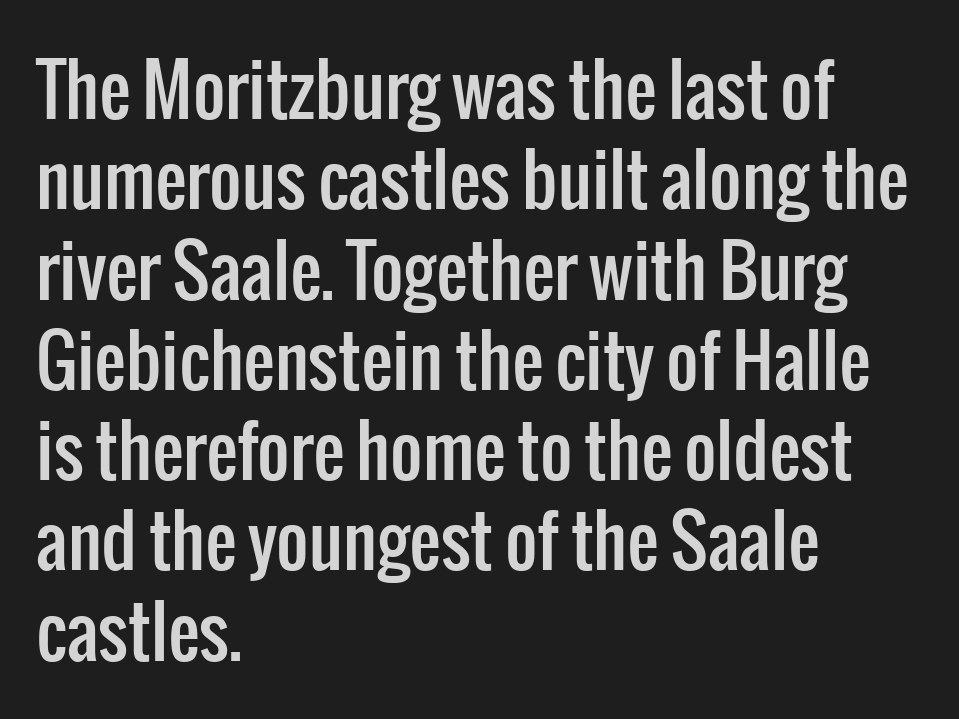
The image shows 70 px condensed sans-serif type, upright; set left-aligned, normal line spacing (1.29x), normal letter spacing, not underlined; low stroke contrast and a medium x-height.
